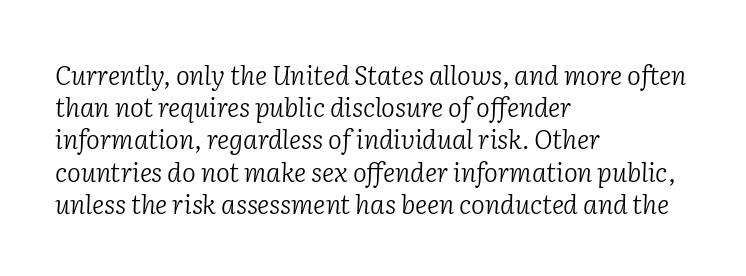
{"italic": "yes", "lean": "right", "slant_degrees": 2, "bold": "no", "underline": "no", "align": "left", "line_spacing_ratio": 1.24, "letter_spacing": "normal", "letter_spacing_em": 0.0, "glyph_px": 26}
